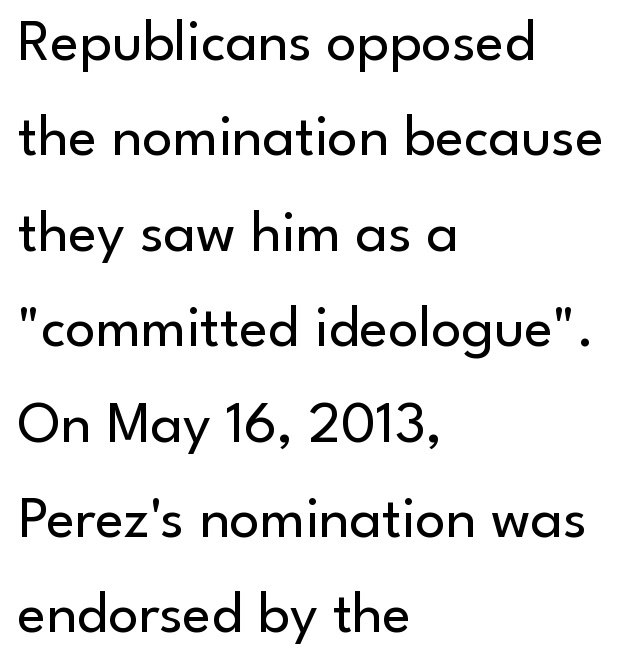
{"serif": "no", "italic": "no", "bold": "no", "weight": "regular", "width": "normal", "stroke_contrast": "low", "x_height": "small", "monospaced": "no", "underline": "no", "align": "left", "line_spacing": "normal", "line_spacing_ratio": 1.59, "letter_spacing": "normal", "letter_spacing_em": 0.0, "glyph_px": 60}
